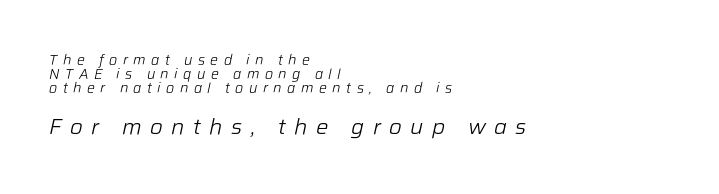
Whoever set this made the second block the dominant, larger element. The font's italic variant was chosen for this text. Lines of text with bare space underneath. Line spacing here is tight. Each line starts at the same left margin while the right side varies. These lines have a slow, spaced-out rhythm from letter to letter.
